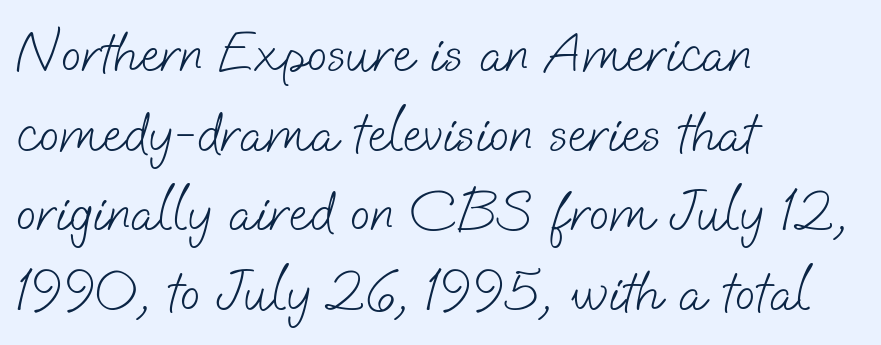
The image shows 59 px light sans-serif type; set left-aligned, normal line spacing (1.35x), normal letter spacing, not underlined; low stroke contrast and a small x-height.
